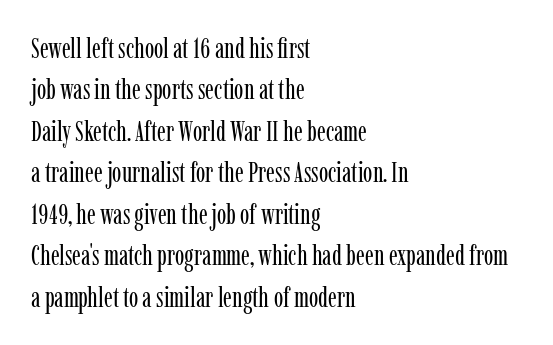
Is there any slant? The stems are plumb. Counters stay open thanks to moderate or lighter strokes. The paragraph shown leans on its left margin. The face used here is proportionally spaced, like ordinary book or web type. The passage shown has conventional tracking throughout.
